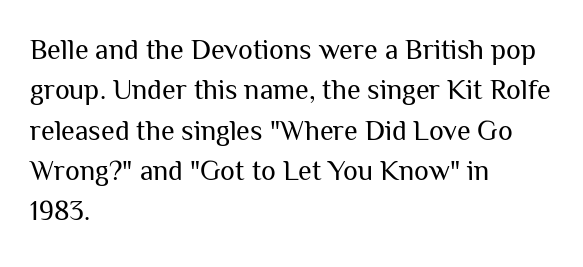
{"serif": "no", "italic": "no", "bold": "no", "weight": "regular", "width": "normal", "stroke_contrast": "medium", "x_height": "medium", "monospaced": "no", "underline": "no", "align": "left", "line_spacing": "normal", "line_spacing_ratio": 1.44, "letter_spacing": "normal", "letter_spacing_em": 0.0, "glyph_px": 28}
